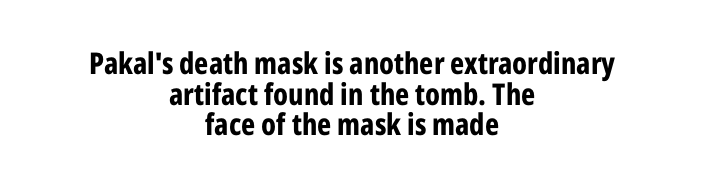
Q: Is the text bold? A: Yes.
Q: Is the text italic (slanted)? A: No, it is upright.
Q: Is the typeface a serif or a sans-serif typeface? A: Sans-serif.
Q: Is the text underlined? A: No.
Q: How is the paragraph aligned? A: Centered.
Q: Is the spacing between letters normal or unusually wide? A: Normal.
Q: Is the spacing between lines tight, normal or loose? A: Tight.
Q: Width (condensed, normal, or wide)? A: Condensed.
Q: Stroke contrast? A: Low.
Q: x-height? A: Medium.
Q: Monospaced? A: No.
